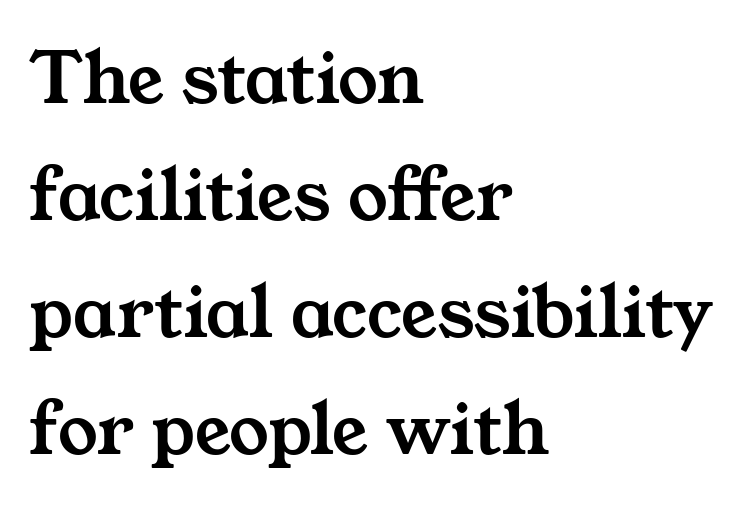
Q: Is the typeface a serif or a sans-serif typeface? A: Serif.
Q: Is the text underlined? A: No.
Q: How is the paragraph aligned? A: Left-aligned.
Q: Is the spacing between letters normal or unusually wide? A: Normal.
Q: Is the spacing between lines tight, normal or loose? A: Normal.
Q: Width (condensed, normal, or wide)? A: Wide.
Q: Stroke contrast? A: Medium.
Q: x-height? A: Medium.
Q: Monospaced? A: No.
